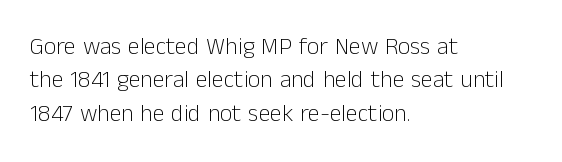
The image shows 24 px text type, upright; set left-aligned, normal line spacing (1.39x), normal letter spacing, not underlined.
